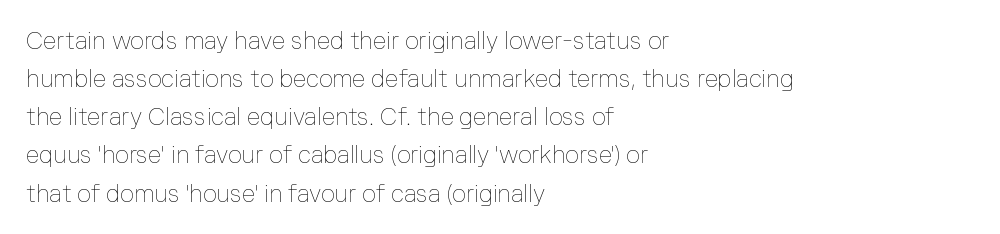
The image shows 24 px text type, upright; set left-aligned, normal line spacing (1.59x), normal letter spacing, not underlined.
